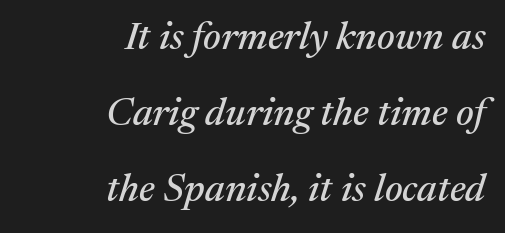
{"serif": "yes", "italic": "yes", "lean": "right", "slant_degrees": 17, "width": "normal", "stroke_contrast": "medium", "x_height": "medium", "monospaced": "no", "underline": "no", "align": "right", "line_spacing": "loose", "line_spacing_ratio": 1.95, "letter_spacing": "normal", "letter_spacing_em": 0.0, "glyph_px": 39}
